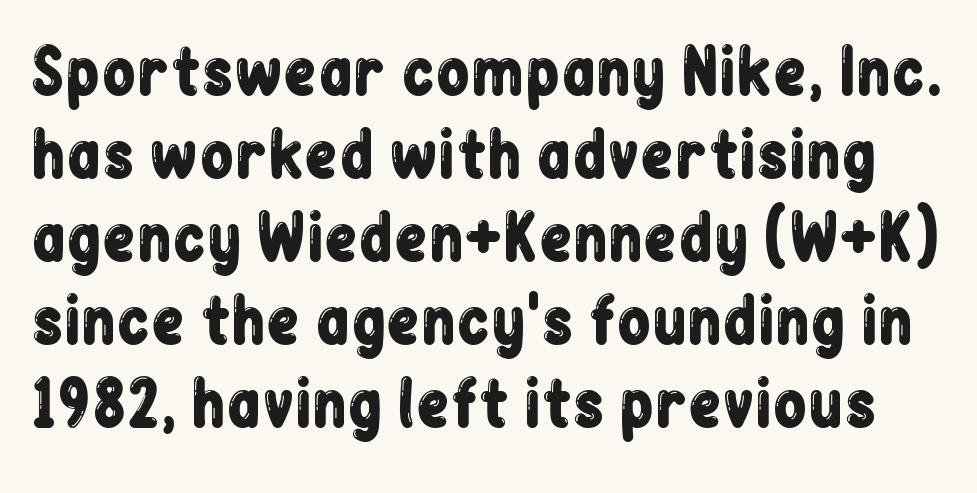
Q: Is the text italic (slanted)? A: No, it is upright.
Q: Is the typeface a serif or a sans-serif typeface? A: Sans-serif.
Q: Is the text underlined? A: No.
Q: Is the spacing between letters normal or unusually wide? A: Normal.
Q: Is the spacing between lines tight, normal or loose? A: Normal.
Q: Width (condensed, normal, or wide)? A: Condensed.
Q: Stroke contrast? A: Low.
Q: x-height? A: Medium.
Q: Monospaced? A: No.
